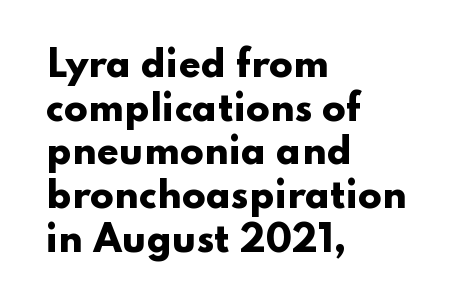
The image shows 35 px heavy, wide sans-serif type, upright; set left-aligned, normal line spacing (1.25x), normal letter spacing, not underlined; low stroke contrast and a small x-height.
